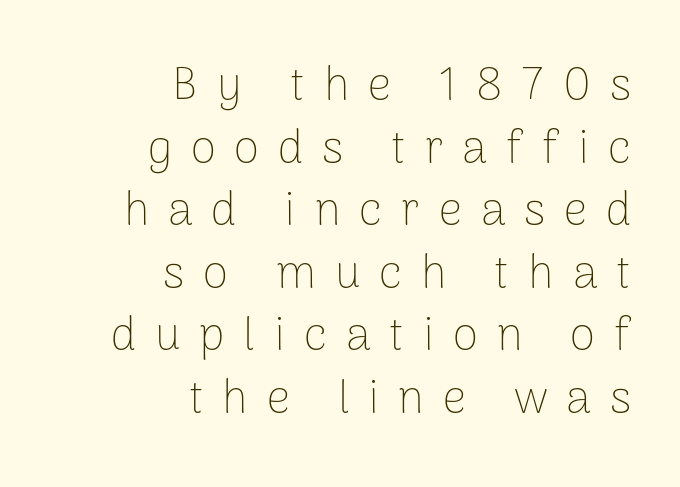
{"serif": "no", "italic": "no", "bold": "no", "weight": "thin", "width": "normal", "stroke_contrast": "low", "x_height": "medium", "monospaced": "no", "underline": "no", "align": "right", "line_spacing": "normal", "line_spacing_ratio": 1.36, "letter_spacing": "wide", "letter_spacing_em": 0.41, "glyph_px": 46}
